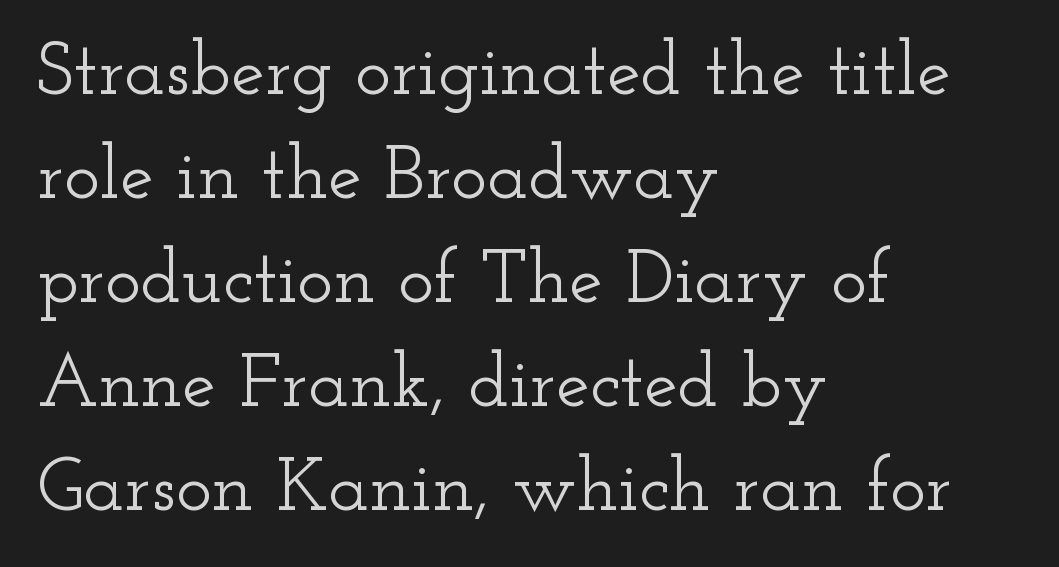
Visually the block forms a straight wall on the left and a jagged coastline on the right. I'd call this a serif setting — the letters wear small feet. The face used here is proportionally spaced, like ordinary book or web type. Does extra space separate the letters? No, they use regular spacing. The space directly below the letters is spotless. Every stem runs plumb, perpendicular to the baseline.
